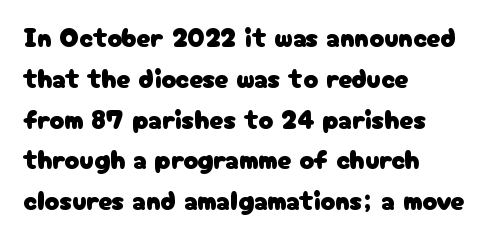
The typography opts for an upright posture over an oblique one. Descenders hang freely into open space. The rag falls on the right side of this text block. No extra tracking has been applied to these lines. Does the leading feel generous? No, just average.
